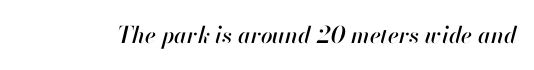
{"italic": "yes", "lean": "right", "slant_degrees": 13, "underline": "no", "letter_spacing": "normal", "letter_spacing_em": 0.0, "glyph_px": 23}
